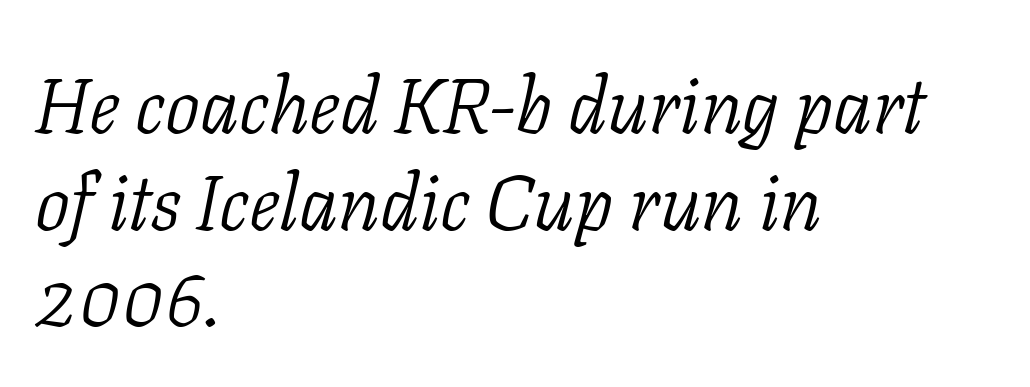
{"serif": "yes", "italic": "yes", "lean": "right", "slant_degrees": 11, "bold": "no", "weight": "light", "width": "normal", "stroke_contrast": "low", "x_height": "medium", "monospaced": "no", "underline": "no", "align": "left", "line_spacing_ratio": 1.24, "letter_spacing": "normal", "letter_spacing_em": 0.0, "glyph_px": 78}
